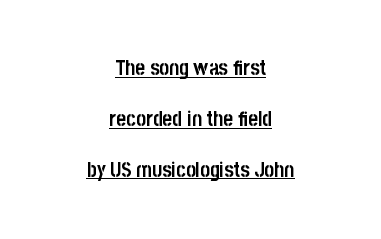
Q: Is the text bold? A: Yes.
Q: Is the text italic (slanted)? A: No, it is upright.
Q: Is the text underlined? A: Yes.
Q: How is the paragraph aligned? A: Centered.
Q: Is the spacing between letters normal or unusually wide? A: Normal.
Q: Is the spacing between lines tight, normal or loose? A: Loose.
